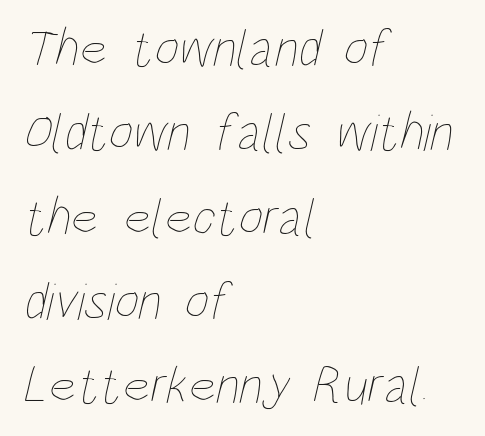
Q: Is the text bold? A: No.
Q: Is the text underlined? A: No.
Q: How is the paragraph aligned? A: Left-aligned.
Q: Is the spacing between letters normal or unusually wide? A: Normal.
Q: Is the spacing between lines tight, normal or loose? A: Normal.
Q: Width (condensed, normal, or wide)? A: Condensed.
Q: Stroke contrast? A: Low.
Q: x-height? A: Large.
Q: Monospaced? A: No.
